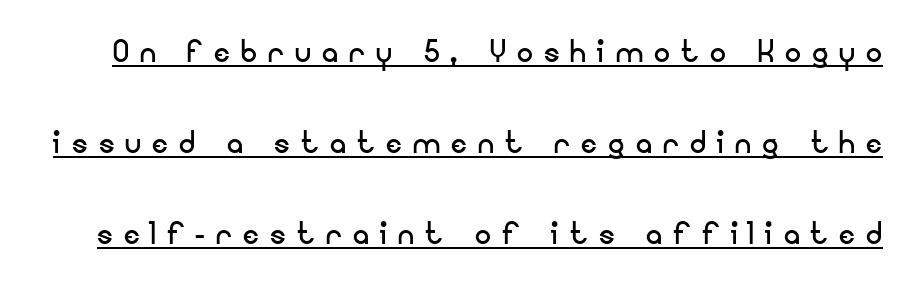
These lines are composed in type without serifs. Character widths vary here, with narrow letters taking less room than wide ones. Interline gaps are noticeably wide in this sample. Notice how a bar underscores the lettering throughout. You could only call the tracking loose — the letters float apart.
